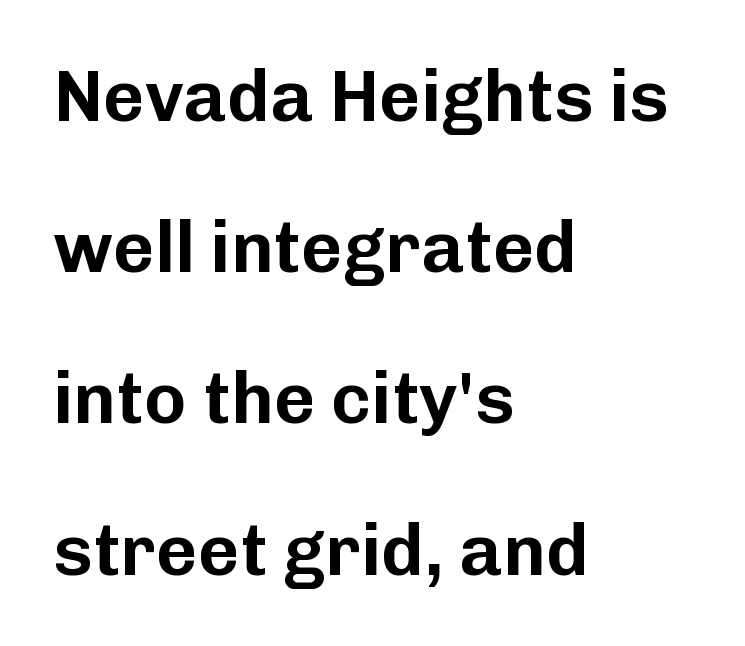
Q: Is the text italic (slanted)? A: No, it is upright.
Q: Is the typeface a serif or a sans-serif typeface? A: Sans-serif.
Q: Is the text underlined? A: No.
Q: How is the paragraph aligned? A: Left-aligned.
Q: Is the spacing between letters normal or unusually wide? A: Normal.
Q: Is the spacing between lines tight, normal or loose? A: Loose.
Q: Width (condensed, normal, or wide)? A: Normal.
Q: Stroke contrast? A: Low.
Q: x-height? A: Medium.
Q: Monospaced? A: No.
